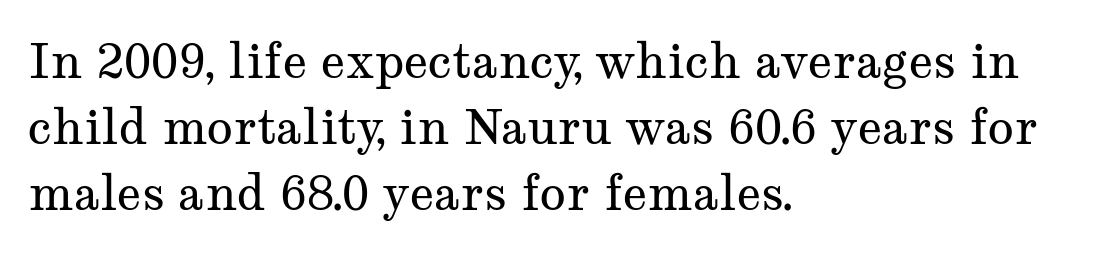
Q: Is the text bold? A: No.
Q: Is the text italic (slanted)? A: No, it is upright.
Q: Is the typeface a serif or a sans-serif typeface? A: Serif.
Q: Is the text underlined? A: No.
Q: How is the paragraph aligned? A: Left-aligned.
Q: Is the spacing between letters normal or unusually wide? A: Normal.
Q: Is the spacing between lines tight, normal or loose? A: Normal.
Q: Width (condensed, normal, or wide)? A: Wide.
Q: Stroke contrast? A: Medium.
Q: x-height? A: Medium.
Q: Monospaced? A: No.
